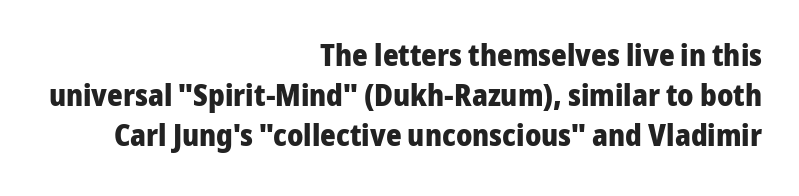
Q: Is the text bold? A: Yes.
Q: Is the text italic (slanted)? A: No, it is upright.
Q: Is the typeface a serif or a sans-serif typeface? A: Sans-serif.
Q: Is the text underlined? A: No.
Q: How is the paragraph aligned? A: Right-aligned.
Q: Is the spacing between letters normal or unusually wide? A: Normal.
Q: Is the spacing between lines tight, normal or loose? A: Normal.
Q: Width (condensed, normal, or wide)? A: Normal.
Q: Stroke contrast? A: Low.
Q: x-height? A: Medium.
Q: Monospaced? A: No.
